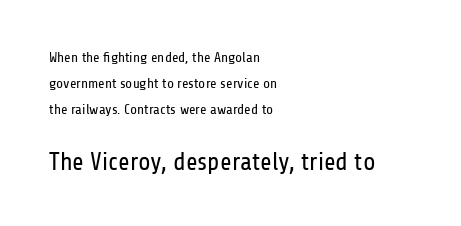
{"italic": "no", "bold": "no", "underline": "no", "align": "left", "line_spacing_ratio": 1.85, "letter_spacing": "normal", "letter_spacing_em": 0.0, "larger_block": "second", "size_ratio": 1.79, "glyph_px": 25}
